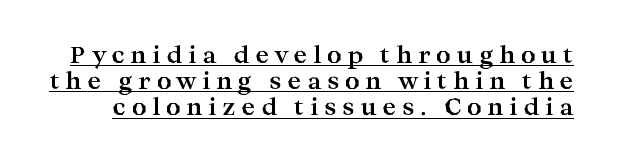
This sample uses an upright cut, with every glyph sitting square on the baseline. Honestly, the letter spacing is so wide it's the main thing you notice. This is heavy type, rendered in bold. Quick note: underline on. One glance says dense: line gaps are narrower than usual.
